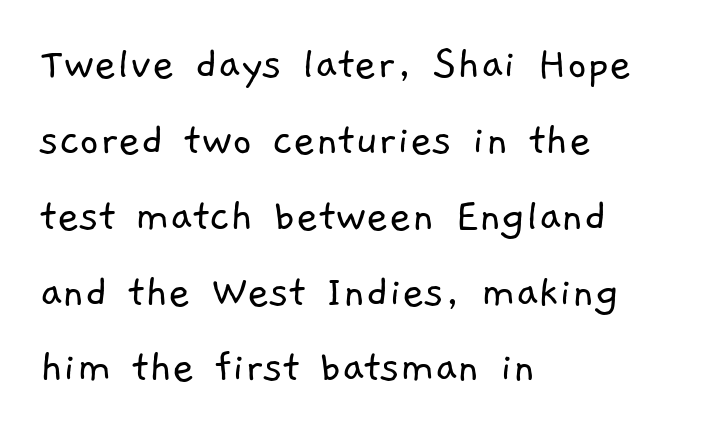
The passage shown has conventional tracking throughout. The cut favours lightness, reaching ordinary text weight at its darkest. Caption: multi-line text, flush left, ragged right. Character widths vary here, with narrow letters taking less room than wide ones. Note: no serifs on the glyphs. The leading is moderate, giving the passage an even texture.
